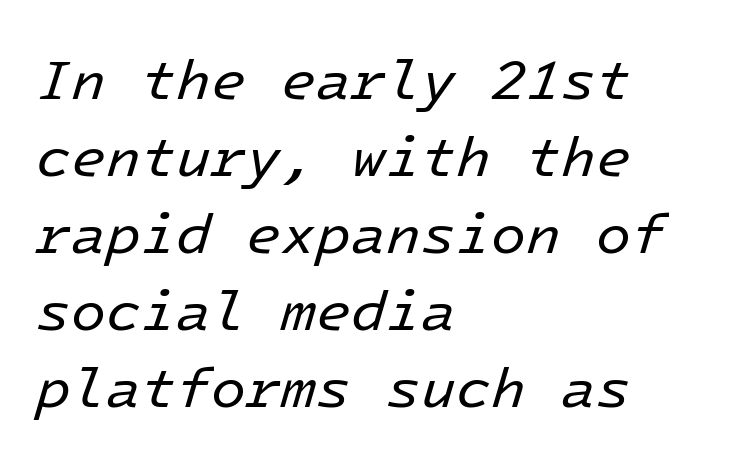
If you drew a ruler down the left edge, every line would touch it. Weight class: somewhere from thin through regular. Decoration check: the copy has no underline. It's the slanting kind of type. The passage shown stacks its lines at a standard gap.
